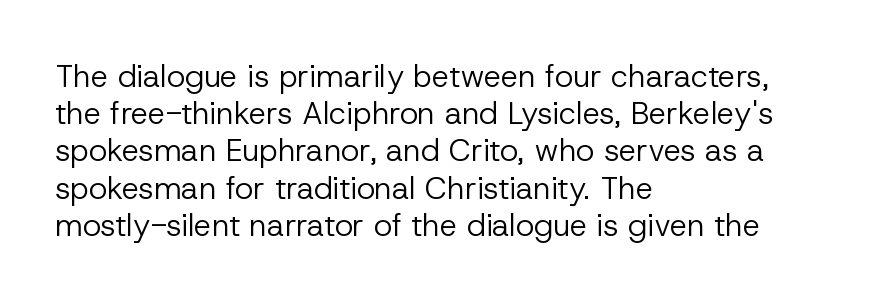
{"serif": "no", "italic": "no", "bold": "no", "weight": "regular", "width": "normal", "stroke_contrast": "low", "x_height": "medium", "monospaced": "no", "underline": "no", "align": "left", "line_spacing_ratio": 1.2, "letter_spacing": "normal", "letter_spacing_em": 0.0, "glyph_px": 31}
